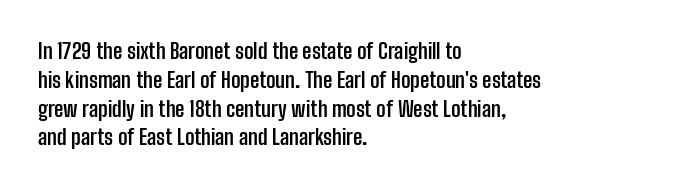
Q: Is the text bold? A: Yes.
Q: Is the text italic (slanted)? A: No, it is upright.
Q: Is the text underlined? A: No.
Q: How is the paragraph aligned? A: Left-aligned.
Q: Is the spacing between letters normal or unusually wide? A: Normal.
Q: Is the spacing between lines tight, normal or loose? A: Normal.
